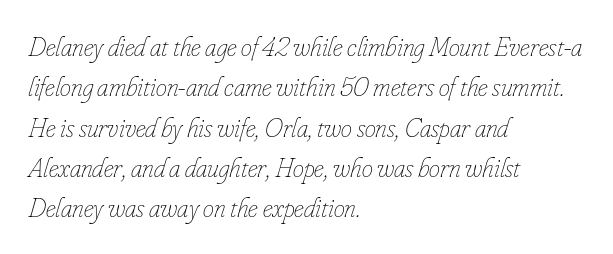
The image shows 28 px thin, condensed type, italic (leaning right); set left-aligned, normal line spacing (1.44x), normal letter spacing, not underlined; low stroke contrast and a small x-height.
